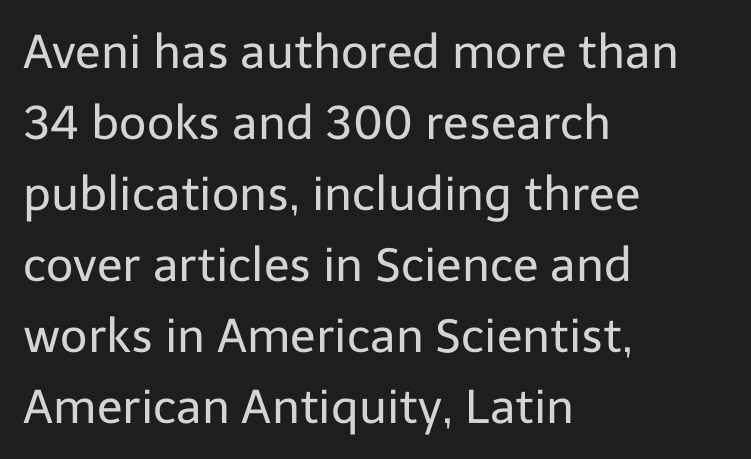
Words appear dense and cohesive because spacing is normal. Does the copy run flush right? No — it runs flush left. You can tell it's not italic because the verticals are truly vertical. These lines are rendered in a variable-pitch font. Observe the absence of serifs on each vertical stroke in this sample.
